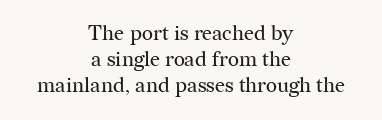
The passage shown is not underscored anywhere. Vertical stems look standard width or narrower in stroke. A student would call this center alignment; a typographer would say set centered. What stands out about the letter spacing? Nothing — it is the standard amount. A roman cut, with each character standing at attention.
